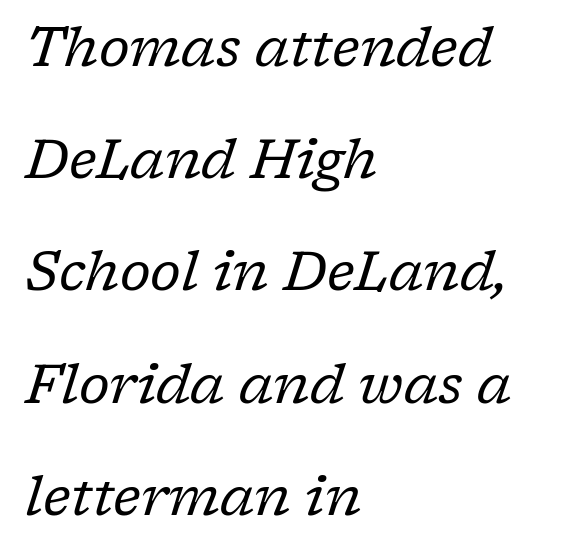
The image shows 55 px regular-weight serif type, italic (leaning right); set left-aligned, loose line spacing (2.04x), normal letter spacing, not underlined; low stroke contrast and a medium x-height.
